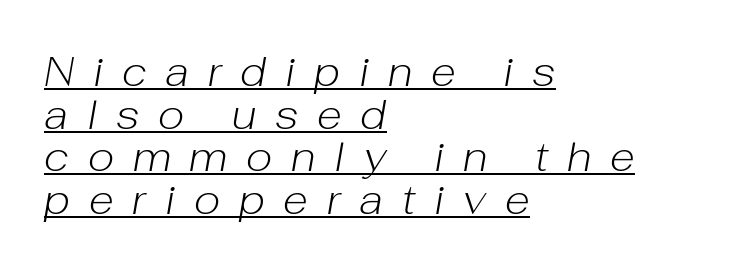
{"italic": "yes", "lean": "right", "slant_degrees": 10, "bold": "no", "weight": "light", "width": "normal", "stroke_contrast": "low", "x_height": "medium", "monospaced": "no", "underline": "yes", "align": "left", "line_spacing": "tight", "line_spacing_ratio": 1.04, "letter_spacing": "wide", "letter_spacing_em": 0.46, "glyph_px": 41}
